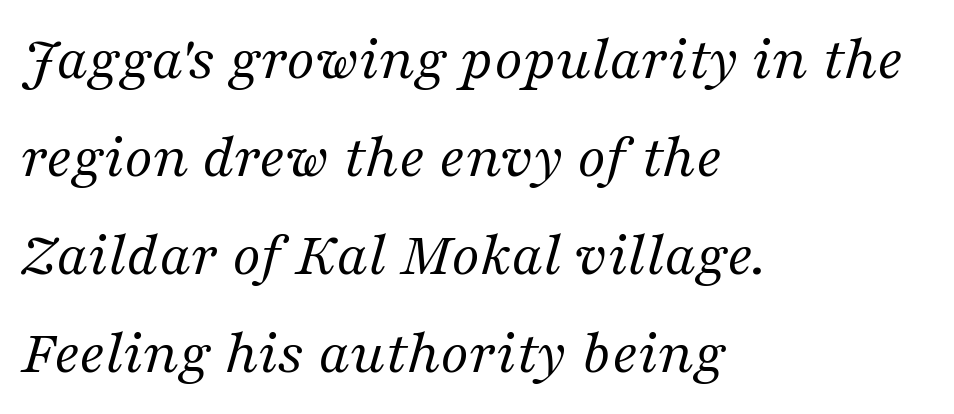
{"serif": "yes", "italic": "yes", "lean": "right", "slant_degrees": 16, "bold": "no", "weight": "regular", "width": "normal", "stroke_contrast": "medium", "x_height": "medium", "monospaced": "no", "underline": "no", "align": "left", "line_spacing": "normal", "line_spacing_ratio": 1.53, "letter_spacing": "normal", "letter_spacing_em": 0.0, "glyph_px": 64}
